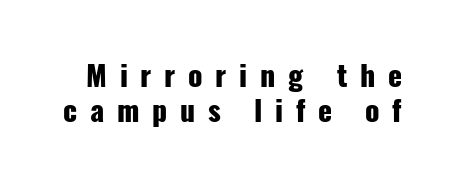
The rendering uses natural spacing where letterforms have individual widths. Is this a sans? Yes — the strokes have no serifs. Any mark beneath the type? The region is blank. Look at the tracking — it's clearly loosened, letters drifting apart. Ordinary non-slanted type is in use. Heavy, bold letterforms.
